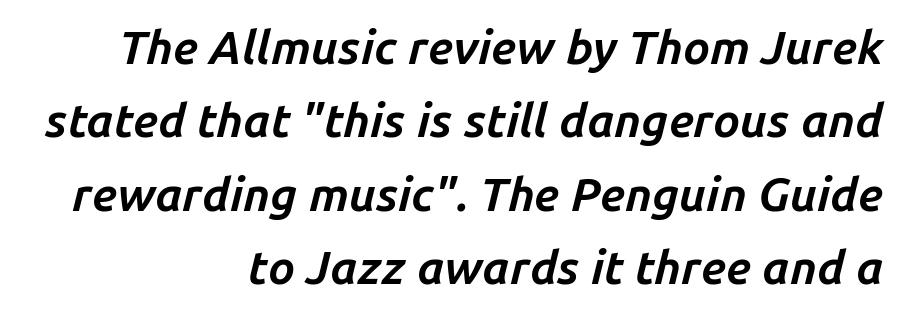
{"italic": "yes", "lean": "right", "slant_degrees": 14, "bold": "yes", "weight": "bold", "width": "normal", "stroke_contrast": "low", "x_height": "medium", "monospaced": "no", "underline": "no", "align": "right", "line_spacing": "normal", "line_spacing_ratio": 1.56, "letter_spacing": "normal", "letter_spacing_em": 0.0, "glyph_px": 47}
